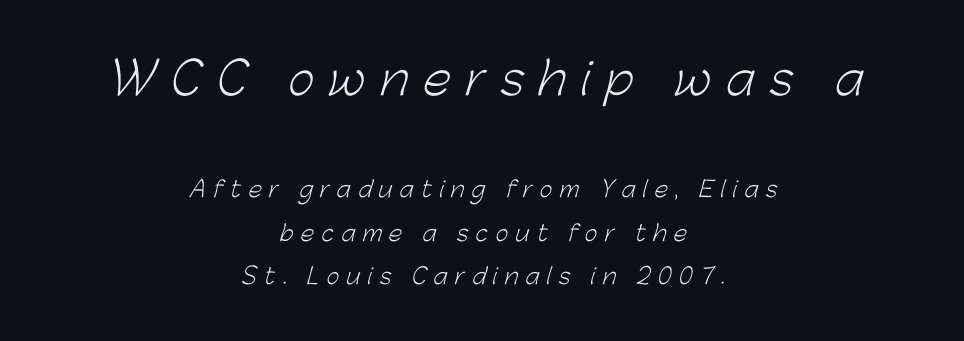
Horizontally, the lines are justified to the midpoint only. Of the two passages, the one on top uses the larger point size. Is this a fixed-width face? No — the glyphs have proportional, varying widths. Letter spacing: wide. Descenders are the only things crossing below the line.
